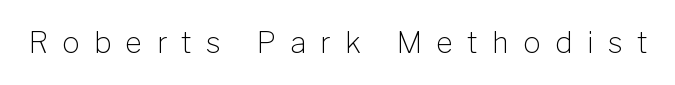
The face used here is proportionally spaced, like ordinary book or web type. You can tell from the bare stems that sans-serif type was used. Underlining? Definitely not there. The font's upright variant was chosen for this text. This rendering widens character spacing well past its baseline value.
